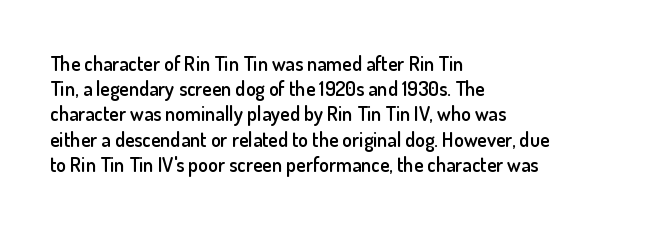
Q: Is the text bold? A: Semi-bold.
Q: Is the text italic (slanted)? A: No, it is upright.
Q: Is the text underlined? A: No.
Q: How is the paragraph aligned? A: Left-aligned.
Q: Is the spacing between letters normal or unusually wide? A: Normal.
Q: Is the spacing between lines tight, normal or loose? A: Normal.
